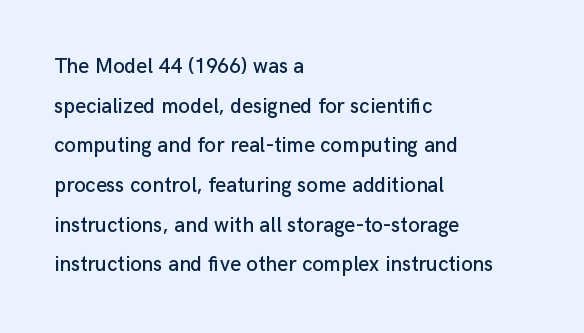
Clear beneath every line of the passage. Characters remain perfectly vertical along every line. Reading down the block, your eye returns to a fixed left position each line. The rendering keeps characters at their native spacing.
